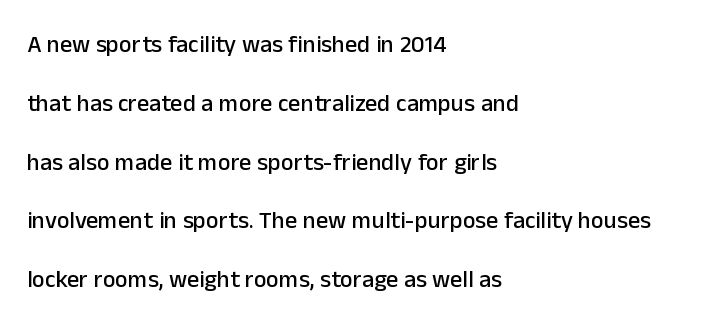
{"italic": "no", "underline": "no", "align": "left", "line_spacing": "loose", "line_spacing_ratio": 2.45, "letter_spacing": "normal", "letter_spacing_em": 0.0, "glyph_px": 24}
